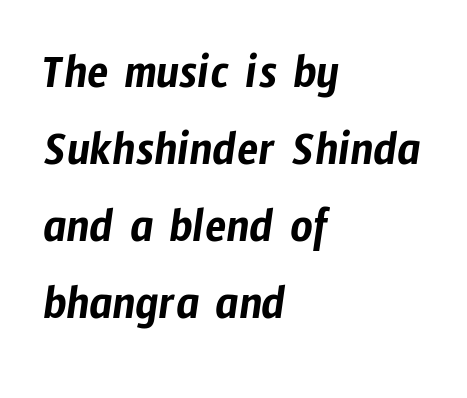
The image shows 49 px condensed sans-serif type; set left-aligned, normal line spacing (1.57x), normal letter spacing, not underlined; low stroke contrast and a medium x-height.
